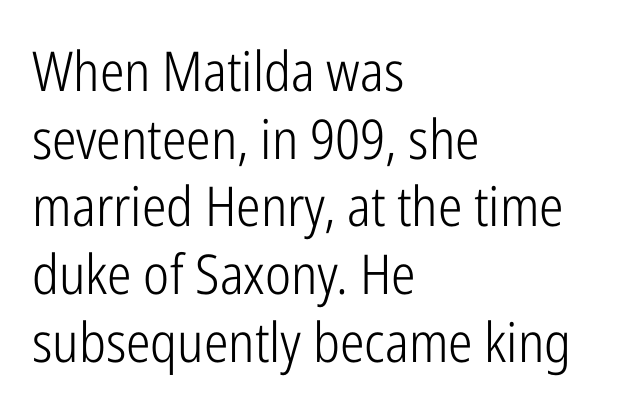
{"serif": "no", "italic": "no", "bold": "no", "weight": "light", "width": "condensed", "stroke_contrast": "low", "x_height": "medium", "monospaced": "no", "underline": "no", "align": "left", "line_spacing_ratio": 1.23, "letter_spacing": "normal", "letter_spacing_em": 0.0, "glyph_px": 55}
